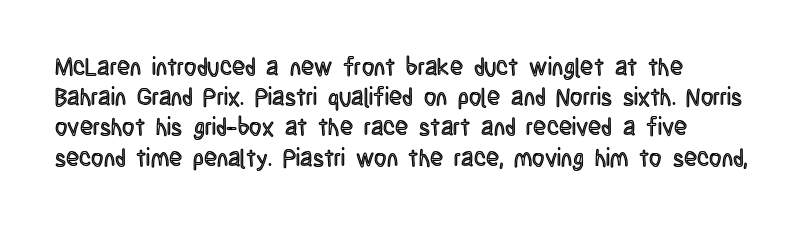
{"italic": "no", "underline": "no", "align": "left", "line_spacing": "normal", "line_spacing_ratio": 1.26, "letter_spacing": "normal", "letter_spacing_em": 0.0, "glyph_px": 24}
